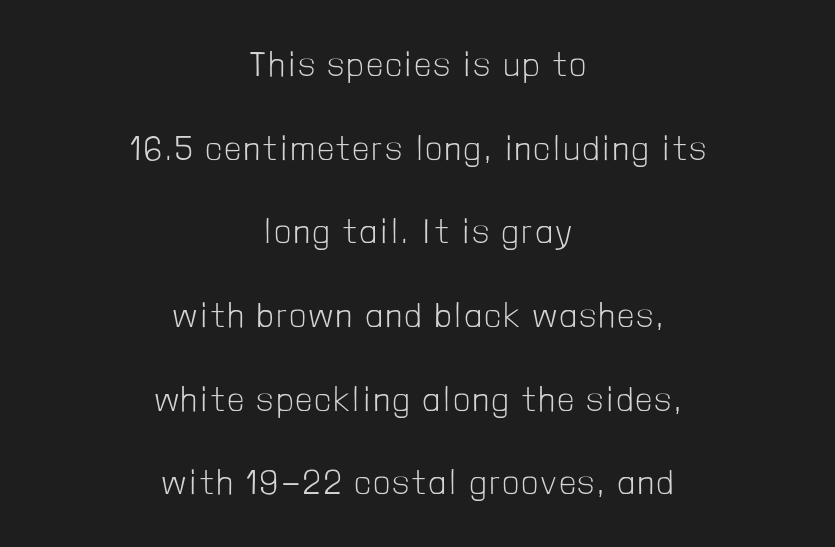
The image shows 34 px light, condensed sans-serif type, upright; set centered, loose line spacing (2.46x), not underlined; low stroke contrast and a medium x-height.
